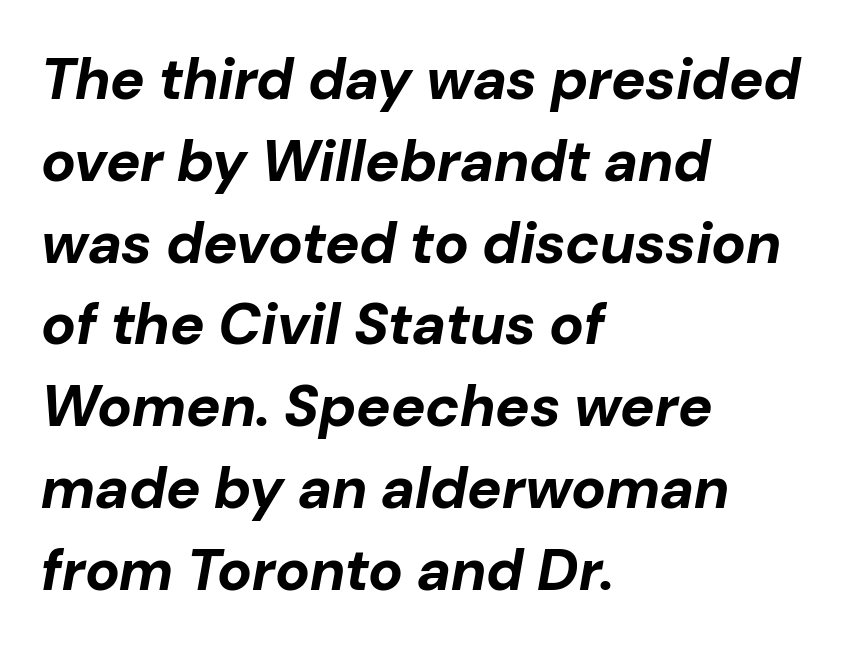
The image shows 58 px bold type, italic (leaning right); set left-aligned, normal line spacing (1.41x), normal letter spacing, not underlined; low stroke contrast and a medium x-height.
